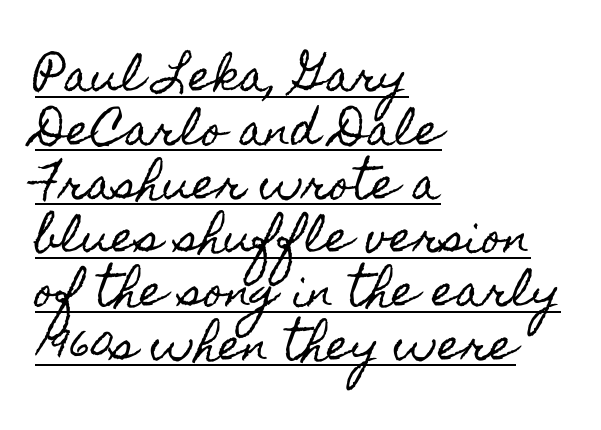
Line beginnings align vertically; line endings do not. The words here are underlined. Compared with typical body copy, the letter spacing here is the same.
